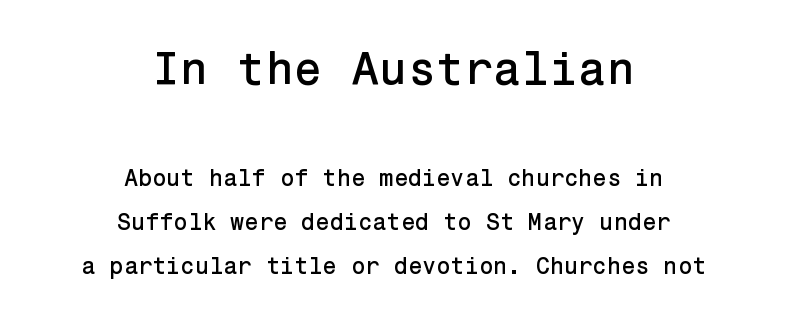
Q: Is the text italic (slanted)? A: No, it is upright.
Q: Is the typeface a serif or a sans-serif typeface? A: Sans-serif.
Q: Is the text underlined? A: No.
Q: How is the paragraph aligned? A: Centered.
Q: Is the spacing between letters normal or unusually wide? A: Normal.
Q: Is the spacing between lines tight, normal or loose? A: Loose.
Q: Which block of text is set in a larger size, the first (top) or the second (bottom)? A: The first (top) one.
Q: Width (condensed, normal, or wide)? A: Normal.
Q: Stroke contrast? A: Low.
Q: x-height? A: Medium.
